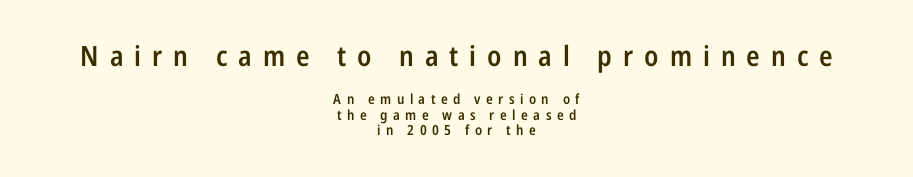
The image shows 28 px semibold, condensed sans-serif type, upright; set centered, tight line spacing (1.1x), unusually wide letter spacing (+0.39 em), not underlined; the first (top) block is 2.0x larger; low stroke contrast and a medium x-height.
